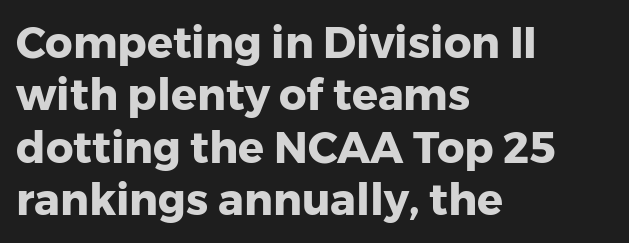
The image shows 43 px heavy sans-serif type, upright; set left-aligned, line spacing 1.22x, normal letter spacing, not underlined; low stroke contrast and a medium x-height.
